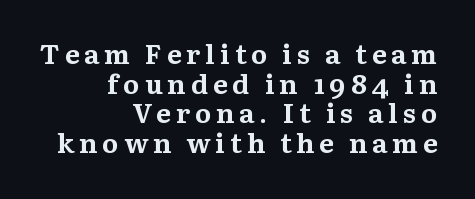
Q: Is the text bold? A: Yes.
Q: Is the text italic (slanted)? A: No, it is upright.
Q: Is the text underlined? A: No.
Q: How is the paragraph aligned? A: Right-aligned.
Q: Is the spacing between lines tight, normal or loose? A: Tight.
